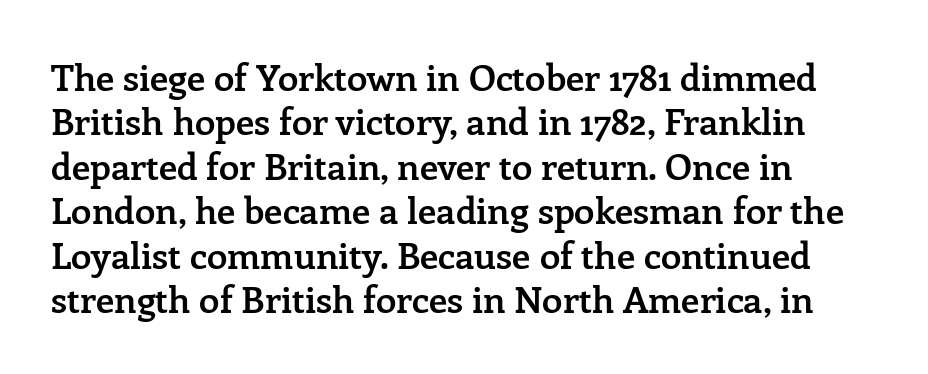
The image shows 37 px semibold serif type, upright; set left-aligned, line spacing 1.2x, normal letter spacing, not underlined; low stroke contrast and a medium x-height.
